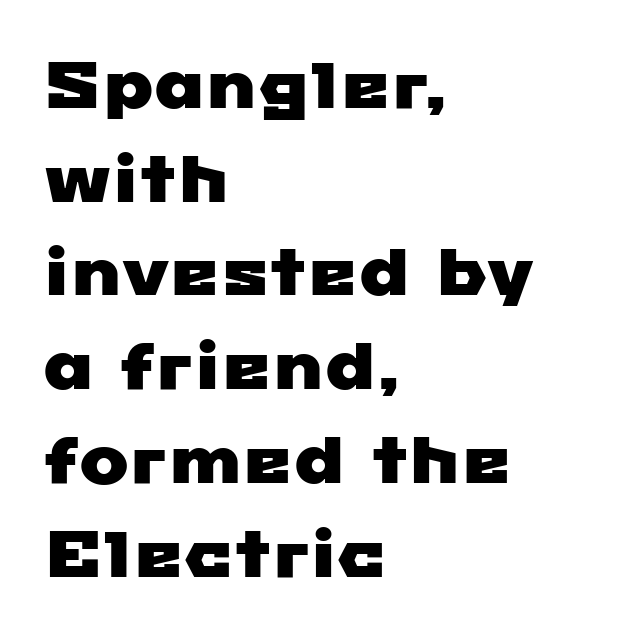
The image shows 66 px wide sans-serif type; set left-aligned, normal line spacing (1.42x), normal letter spacing, not underlined; low stroke contrast and a medium x-height.
